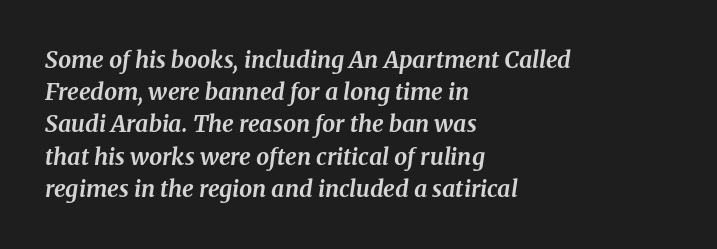
The zone under the glyphs is completely vacant. This sample is left-justified, so line endings fall wherever the words run out. A dark, heavy texture on the line: the type is bold. Tall strokes in this sample are angled rather than plumb. Successive baselines arrive at the customary interval. Words appear dense and cohesive because spacing is normal.
